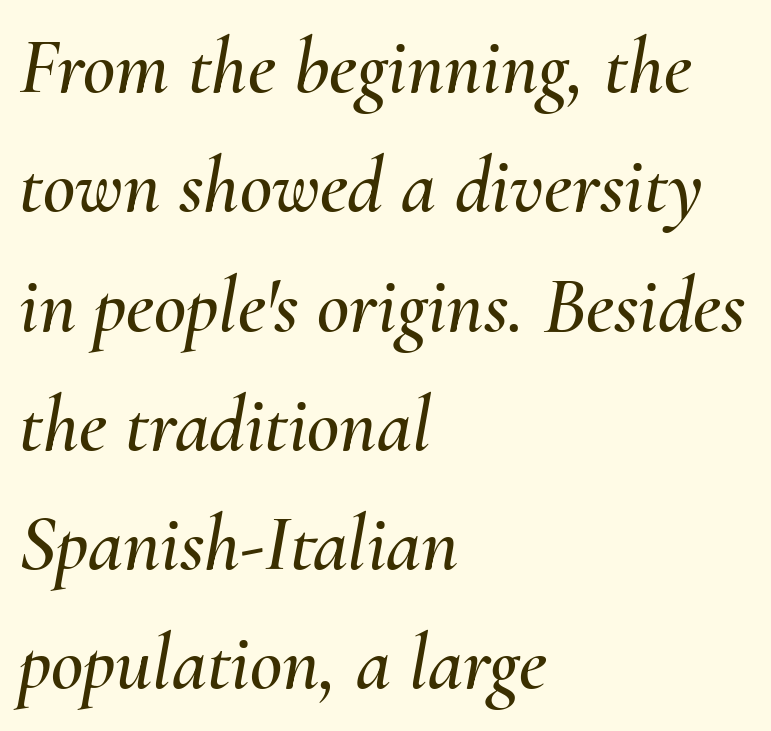
The image shows 79 px text type, italic (leaning right); set left-aligned, normal line spacing (1.51x), normal letter spacing, not underlined; medium stroke contrast and a small x-height.
